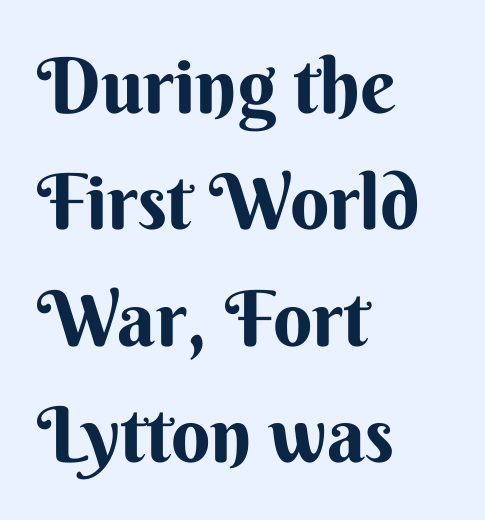
The image shows 77 px sans-serif type, upright; set left-aligned, normal line spacing (1.51x), normal letter spacing, not underlined; medium stroke contrast and a small x-height.
